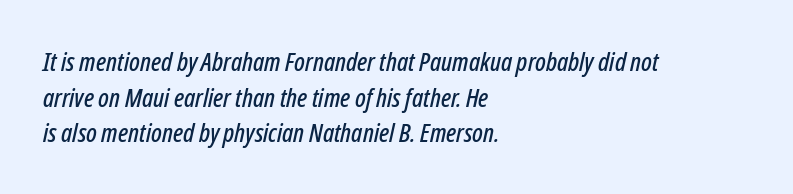
In terms of leading, this rendering sits right in the middle. One-word summary of the alignment: left. Words appear dense and cohesive because spacing is normal. Italic? Definitely — the glyphs are oblique.
